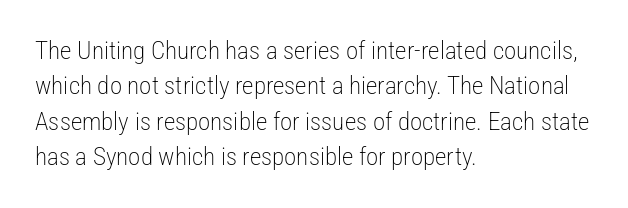
{"italic": "no", "bold": "no", "underline": "no", "align": "left", "line_spacing": "normal", "line_spacing_ratio": 1.42, "letter_spacing": "normal", "letter_spacing_em": 0.0, "glyph_px": 25}
